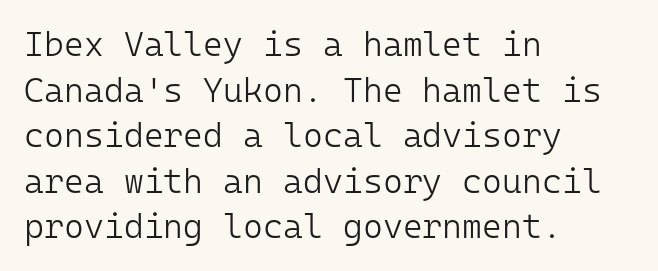
Q: Is the text bold? A: No.
Q: Is the text italic (slanted)? A: No, it is upright.
Q: Is the typeface a serif or a sans-serif typeface? A: Sans-serif.
Q: Is the text underlined? A: No.
Q: How is the paragraph aligned? A: Left-aligned.
Q: Is the spacing between letters normal or unusually wide? A: Normal.
Q: Is the spacing between lines tight, normal or loose? A: Normal.
Q: Width (condensed, normal, or wide)? A: Normal.
Q: Stroke contrast? A: Low.
Q: x-height? A: Medium.
Q: Monospaced? A: Yes.
